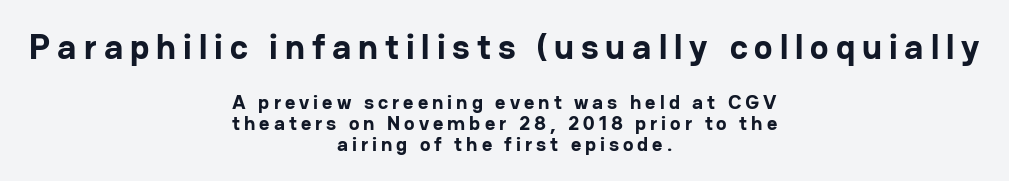
{"serif": "no", "italic": "no", "bold": "yes", "weight": "bold", "width": "normal", "stroke_contrast": "low", "x_height": "medium", "monospaced": "no", "underline": "no", "align": "center", "line_spacing": "tight", "line_spacing_ratio": 1.05, "letter_spacing": "wide", "letter_spacing_em": 0.2, "larger_block": "first", "size_ratio": 1.75, "glyph_px": 35}
